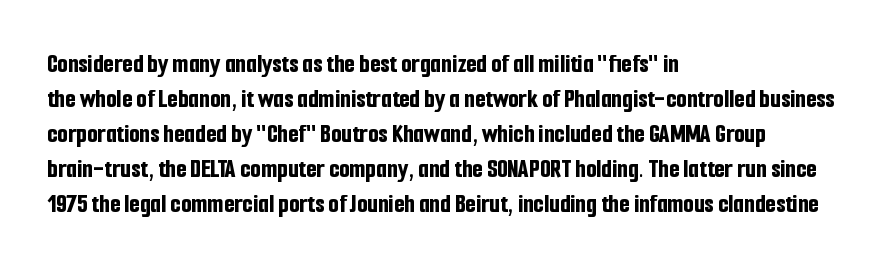
Is there much room between lines? A standard amount, neither cramped nor airy. Emphasis by weight is at full strength: bold. Each word holds together tightly as a unit, with standard inter-letter gaps. Rule under the text: the space is simply empty. Style check: upright. Does the copy run flush right? No — it runs flush left.
